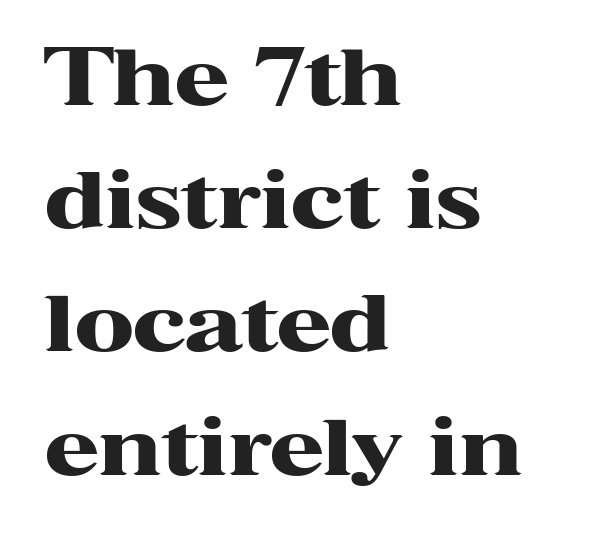
Each letter keeps its own natural width here, so spacing adapts to shape. The type sits square on the baseline with zero lean. Leftover space on each line is placed entirely after the last word. The strokes are fattened all the way to bold. The designer went with a serif here, giving each stem small feet.
